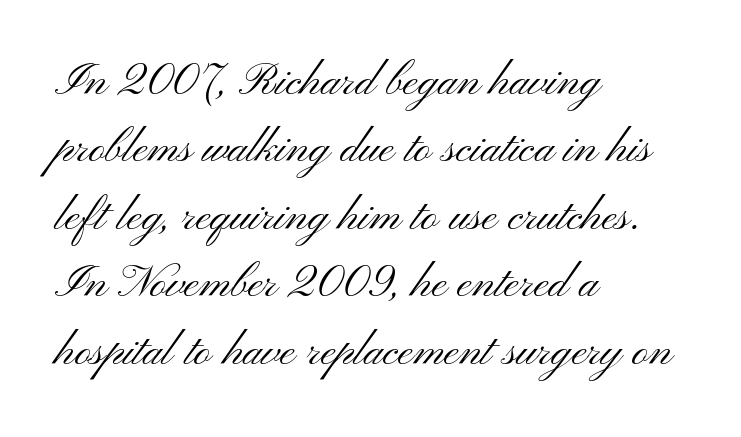
Q: Is the text bold? A: No.
Q: Is the text italic (slanted)? A: Yes.
Q: Is the typeface a serif or a sans-serif typeface? A: Sans-serif.
Q: Is the text underlined? A: No.
Q: How is the paragraph aligned? A: Left-aligned.
Q: Is the spacing between letters normal or unusually wide? A: Normal.
Q: Is the spacing between lines tight, normal or loose? A: Normal.
Q: Width (condensed, normal, or wide)? A: Wide.
Q: Stroke contrast? A: Medium.
Q: x-height? A: Small.
Q: Monospaced? A: No.
